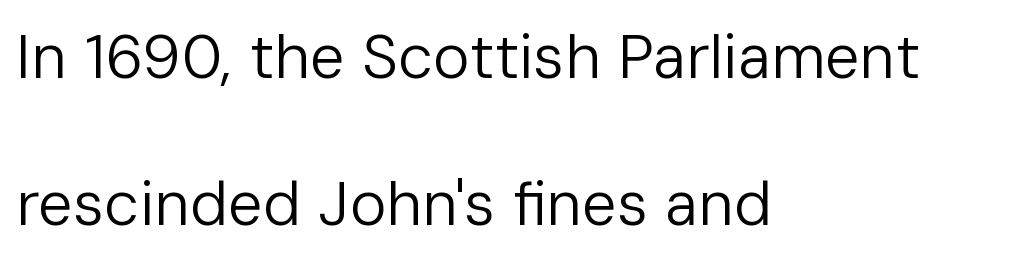
Q: Is the text bold? A: No.
Q: Is the text italic (slanted)? A: No, it is upright.
Q: Is the typeface a serif or a sans-serif typeface? A: Sans-serif.
Q: Is the text underlined? A: No.
Q: How is the paragraph aligned? A: Left-aligned.
Q: Is the spacing between letters normal or unusually wide? A: Normal.
Q: Is the spacing between lines tight, normal or loose? A: Loose.
Q: Width (condensed, normal, or wide)? A: Normal.
Q: Stroke contrast? A: Low.
Q: x-height? A: Medium.
Q: Monospaced? A: No.
